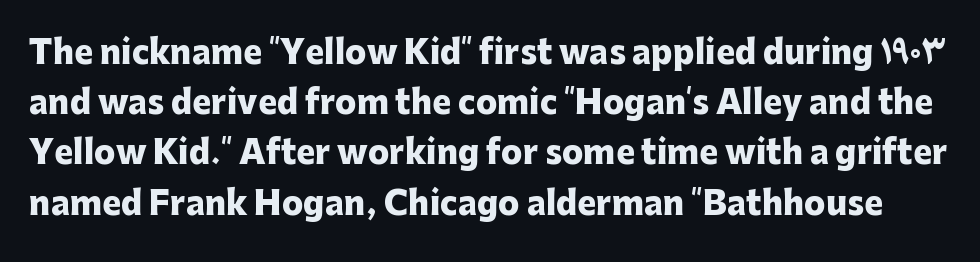
{"serif": "no", "italic": "no", "bold": "yes", "weight": "heavy", "width": "normal", "stroke_contrast": "low", "x_height": "medium", "monospaced": "no", "underline": "no", "line_spacing": "normal", "line_spacing_ratio": 1.57, "letter_spacing": "normal", "letter_spacing_em": 0.0, "glyph_px": 32}
